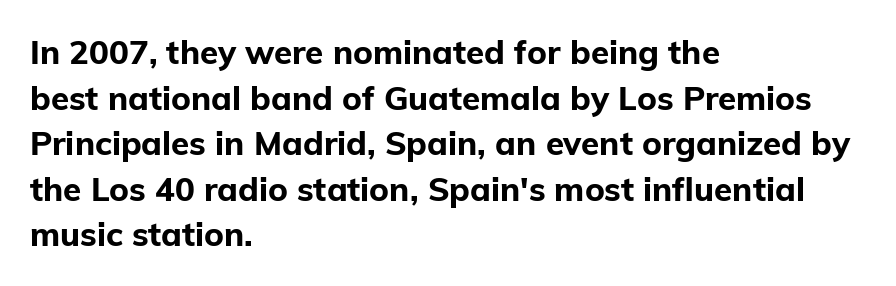
Q: Is the text bold? A: Yes.
Q: Is the text italic (slanted)? A: No, it is upright.
Q: Is the typeface a serif or a sans-serif typeface? A: Sans-serif.
Q: Is the text underlined? A: No.
Q: How is the paragraph aligned? A: Left-aligned.
Q: Is the spacing between letters normal or unusually wide? A: Normal.
Q: Is the spacing between lines tight, normal or loose? A: Normal.
Q: Width (condensed, normal, or wide)? A: Normal.
Q: Stroke contrast? A: Low.
Q: x-height? A: Medium.
Q: Monospaced? A: No.
